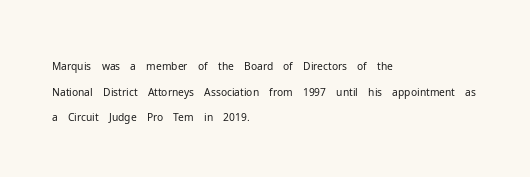
{"italic": "no", "bold": "no", "underline": "no", "align": "left", "line_spacing_ratio": 1.22, "letter_spacing": "normal", "letter_spacing_em": 0.0, "glyph_px": 21}
